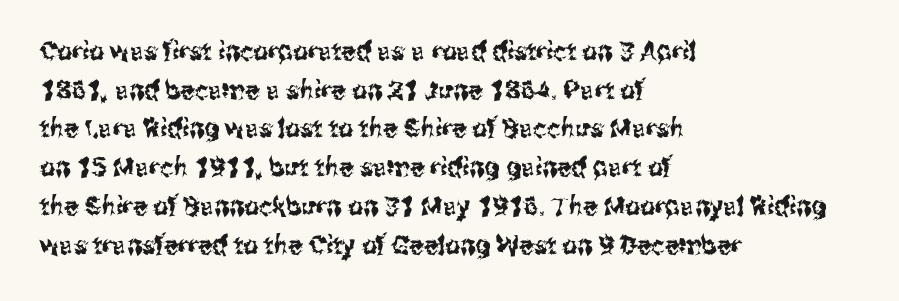
If you measured baseline to baseline, you'd find a middling distance. The line texture is even and compact thanks to regular tracking. Descender tails drop into unmarked territory. Posture: upright roman. Horizontally, the lines are justified to the leading edge only.
